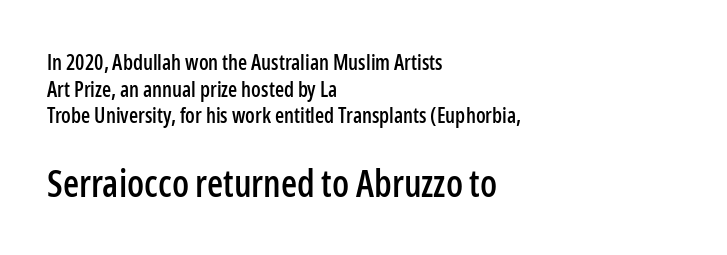
{"serif": "no", "italic": "no", "width": "condensed", "stroke_contrast": "low", "x_height": "medium", "monospaced": "no", "underline": "no", "align": "left", "line_spacing": "normal", "line_spacing_ratio": 1.27, "letter_spacing": "normal", "letter_spacing_em": 0.0, "larger_block": "second", "size_ratio": 1.76, "glyph_px": 37}
